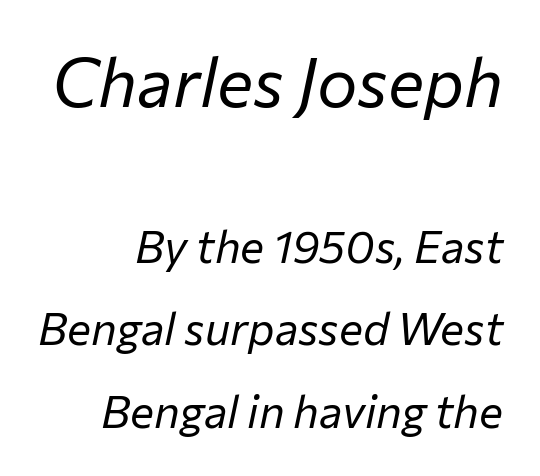
{"italic": "yes", "lean": "right", "slant_degrees": 12, "bold": "no", "weight": "regular", "width": "normal", "stroke_contrast": "low", "x_height": "medium", "monospaced": "no", "underline": "no", "align": "right", "line_spacing_ratio": 1.84, "letter_spacing": "normal", "letter_spacing_em": 0.0, "larger_block": "first", "size_ratio": 1.51, "glyph_px": 68}
